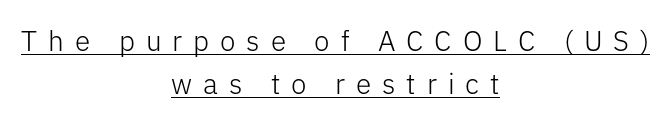
Q: Is the text bold? A: No.
Q: Is the text italic (slanted)? A: No, it is upright.
Q: Is the typeface a serif or a sans-serif typeface? A: Sans-serif.
Q: Is the text underlined? A: Yes.
Q: How is the paragraph aligned? A: Centered.
Q: Is the spacing between letters normal or unusually wide? A: Unusually wide.
Q: Is the spacing between lines tight, normal or loose? A: Normal.
Q: Width (condensed, normal, or wide)? A: Normal.
Q: Stroke contrast? A: Low.
Q: x-height? A: Medium.
Q: Monospaced? A: No.
